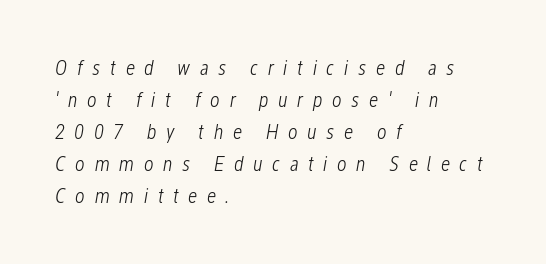
Q: Is the text bold? A: No.
Q: Is the text italic (slanted)? A: Yes, it leans right by about 12 degrees.
Q: Is the text underlined? A: No.
Q: How is the paragraph aligned? A: Left-aligned.
Q: Is the spacing between letters normal or unusually wide? A: Unusually wide.
Q: Is the spacing between lines tight, normal or loose? A: Normal.
